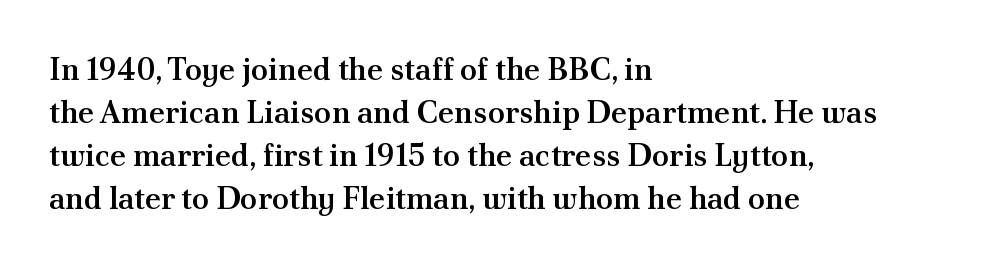
{"serif": "yes", "italic": "no", "bold": "semi", "weight": "semibold", "width": "normal", "stroke_contrast": "medium", "x_height": "small", "monospaced": "no", "underline": "no", "align": "left", "line_spacing": "normal", "line_spacing_ratio": 1.39, "letter_spacing": "normal", "letter_spacing_em": 0.0, "glyph_px": 31}
